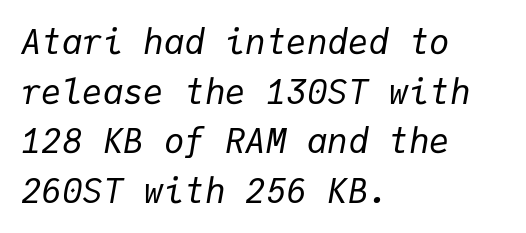
{"italic": "yes", "lean": "right", "slant_degrees": 9, "bold": "no", "weight": "regular", "width": "normal", "stroke_contrast": "low", "x_height": "medium", "monospaced": "yes", "underline": "no", "align": "left", "line_spacing": "normal", "line_spacing_ratio": 1.46, "letter_spacing": "normal", "letter_spacing_em": 0.0, "glyph_px": 34}
